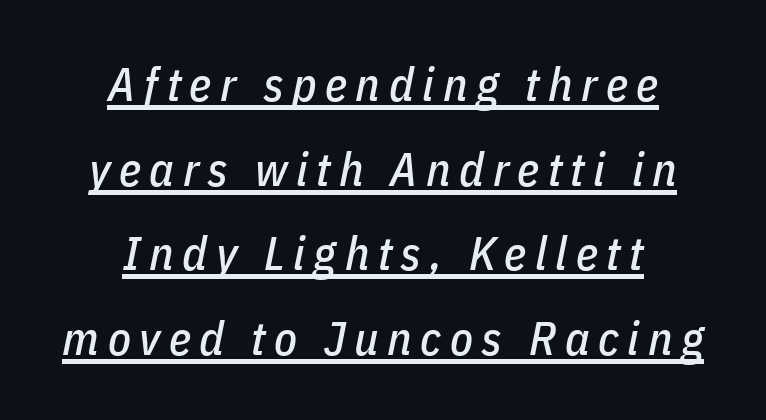
{"italic": "yes", "lean": "right", "slant_degrees": 11, "width": "condensed", "stroke_contrast": "low", "x_height": "medium", "monospaced": "no", "underline": "yes", "align": "center", "line_spacing_ratio": 1.8, "glyph_px": 47}
